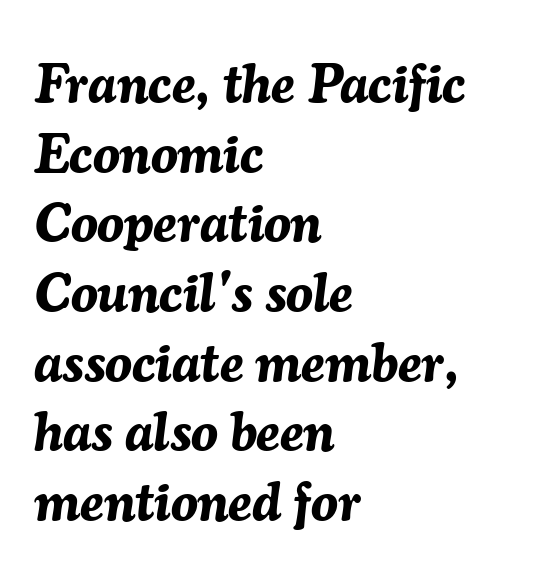
{"italic": "yes", "lean": "right", "slant_degrees": 7, "bold": "yes", "weight": "bold", "width": "normal", "stroke_contrast": "medium", "x_height": "medium", "monospaced": "no", "underline": "no", "align": "left", "line_spacing": "normal", "line_spacing_ratio": 1.29, "letter_spacing": "normal", "letter_spacing_em": 0.0, "glyph_px": 54}
